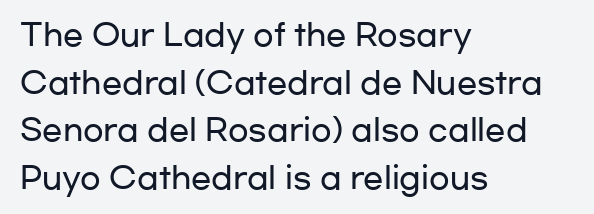
The tracking reads as untouched default to a designer's eye. You can tell it's not italic because the verticals are truly vertical. A student would call this left alignment; a typographer would say flush left, rag right. The passage shown is typed in a proportional face where columns would drift. Line spacing here is normal.
